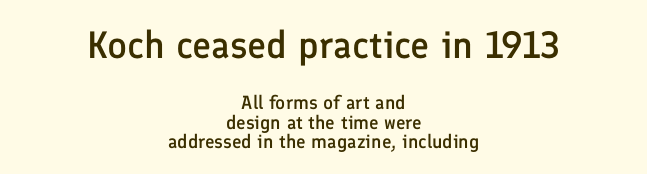
The image shows 38 px semibold sans-serif type, upright; set centered, tight line spacing (1.02x), normal letter spacing, not underlined; the first (top) block is 2.0x larger; low stroke contrast and a medium x-height.
